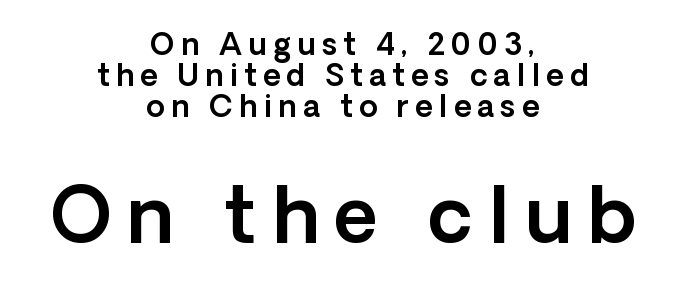
Every row of glyphs is offset so its center matches the block's center. The emphasis by scale lands on block number two, below. Do the letters lean? They stand straight. Very little white space separates one row of letters from the next. Varying glyph widths throughout — classic text-font behaviour. Look at the bottom of the vertical strokes: they stop flat, with no serifs.
